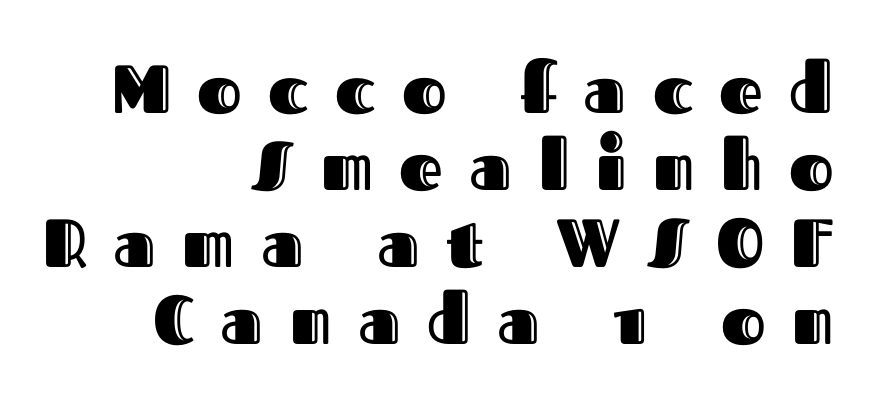
The image shows 68 px text type, upright; set right-aligned, tight line spacing (1.13x), unusually wide letter spacing (+0.39 em), not underlined; a medium x-height.
